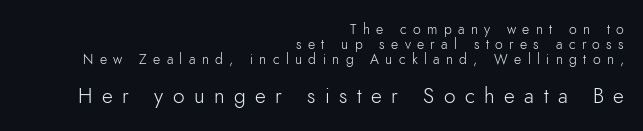
{"italic": "no", "bold": "no", "underline": "no", "align": "right", "line_spacing": "tight", "line_spacing_ratio": 1.08, "letter_spacing": "wide", "letter_spacing_em": 0.45, "larger_block": "second", "size_ratio": 1.5, "glyph_px": 21}
